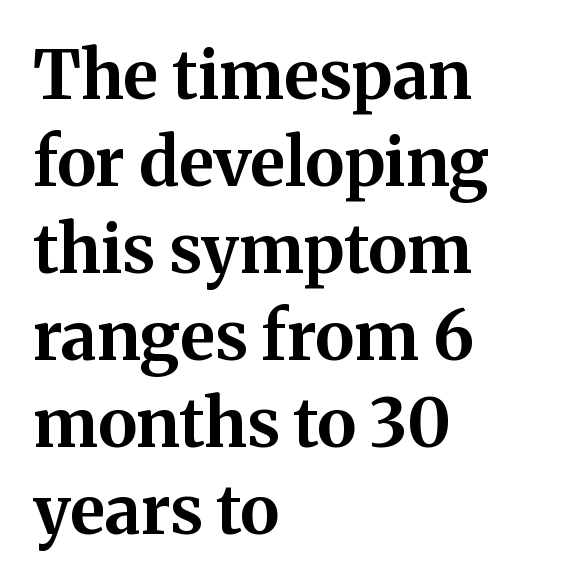
Q: Is the text bold? A: Yes.
Q: Is the text italic (slanted)? A: No, it is upright.
Q: Is the typeface a serif or a sans-serif typeface? A: Serif.
Q: Is the text underlined? A: No.
Q: How is the paragraph aligned? A: Left-aligned.
Q: Is the spacing between letters normal or unusually wide? A: Normal.
Q: Is the spacing between lines tight, normal or loose? A: Normal.
Q: Width (condensed, normal, or wide)? A: Normal.
Q: Stroke contrast? A: Medium.
Q: x-height? A: Medium.
Q: Monospaced? A: No.
